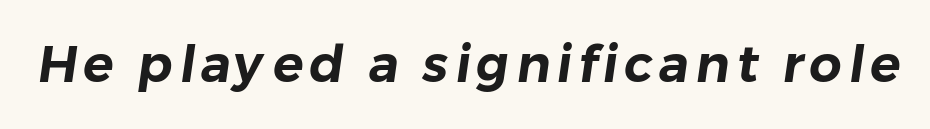
{"serif": "no", "width": "normal", "stroke_contrast": "low", "x_height": "medium", "monospaced": "no", "underline": "no", "glyph_px": 51}
